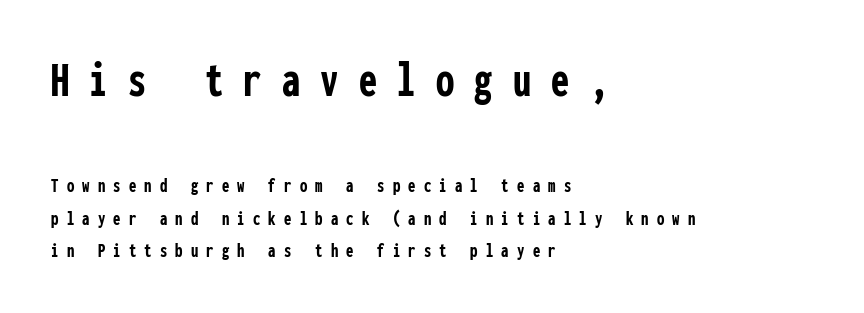
Q: Is the text bold? A: Yes.
Q: Is the text italic (slanted)? A: No, it is upright.
Q: Is the typeface a serif or a sans-serif typeface? A: Sans-serif.
Q: Is the text underlined? A: No.
Q: How is the paragraph aligned? A: Left-aligned.
Q: Is the spacing between letters normal or unusually wide? A: Unusually wide.
Q: Is the spacing between lines tight, normal or loose? A: Normal.
Q: Which block of text is set in a larger size, the first (top) or the second (bottom)? A: The first (top) one.
Q: Width (condensed, normal, or wide)? A: Condensed.
Q: Stroke contrast? A: Low.
Q: x-height? A: Medium.
Q: Monospaced? A: Yes.
